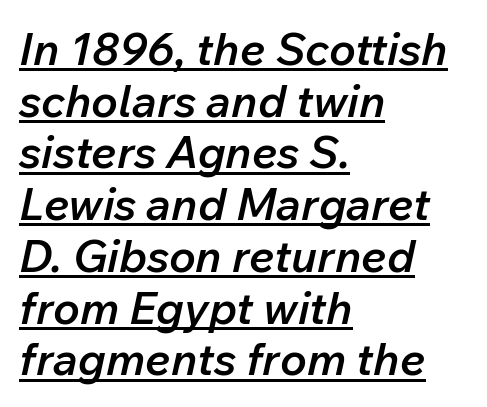
Proportional: the letters do not fall into vertical columns. Compared with ordinary roman type, these characters are visibly tilted. Line starts are locked; line ends wander. The horizontal fit of the characters is conventional and even. Line spacing here is tight. Typographic density is moderately raised because the face is semibold.
